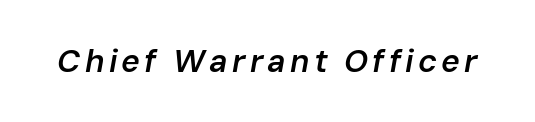
The image shows 32 px semibold type, italic (leaning right); set not underlined; low stroke contrast and a medium x-height.
